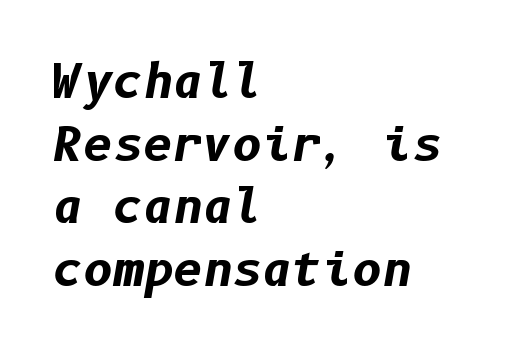
Would a proofreader flag this as italicized? Yes. Spacing between characters is what you'd get straight out of the box. Strokes here are thick enough to call this a true bold. This block has exactly the height ordinary leading produces. Does the copy run flush right? No — it runs flush left.
